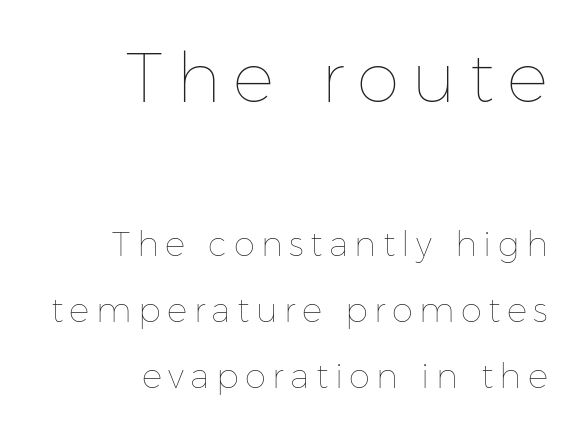
Nobody drew a line under any word here. The typesetter chose a ragged-left arrangement here. This sample has the flowing, uneven cadence of proportional lettering. Is there any slant? The stems are plumb. The face used here appears at its bigger size in the upper chunk. Stroke mass is kept to a normal reading level or below.
